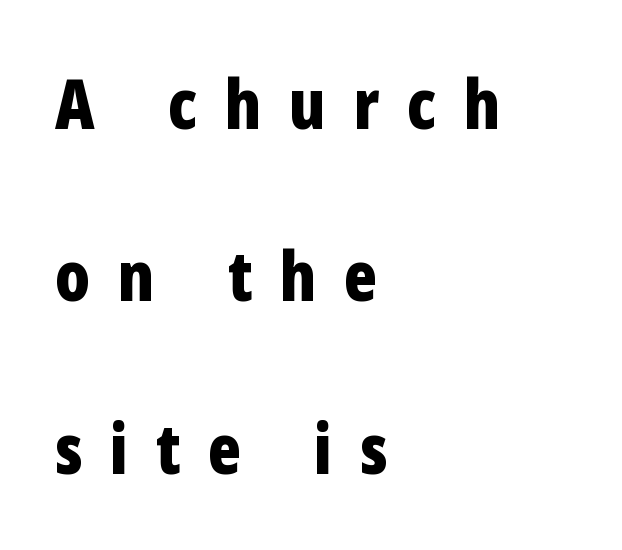
Q: Is the text bold? A: Yes.
Q: Is the text italic (slanted)? A: No, it is upright.
Q: Is the typeface a serif or a sans-serif typeface? A: Sans-serif.
Q: Is the text underlined? A: No.
Q: How is the paragraph aligned? A: Left-aligned.
Q: Is the spacing between letters normal or unusually wide? A: Unusually wide.
Q: Is the spacing between lines tight, normal or loose? A: Loose.
Q: Width (condensed, normal, or wide)? A: Condensed.
Q: Stroke contrast? A: Low.
Q: x-height? A: Medium.
Q: Monospaced? A: No.
